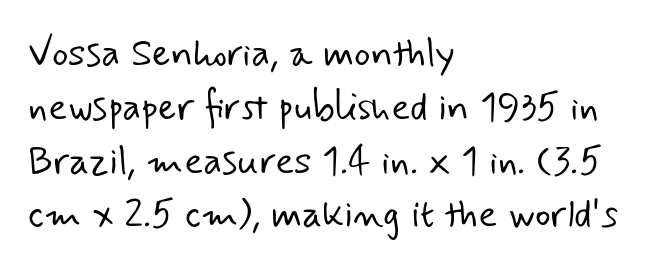
{"serif": "no", "bold": "no", "weight": "light", "width": "normal", "stroke_contrast": "low", "x_height": "small", "monospaced": "no", "underline": "no", "align": "left", "line_spacing": "normal", "line_spacing_ratio": 1.38, "letter_spacing": "normal", "letter_spacing_em": 0.0, "glyph_px": 39}
